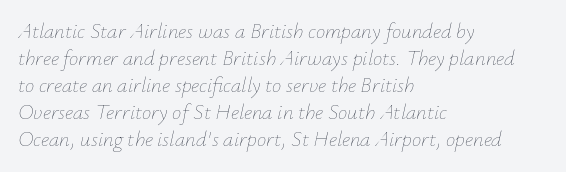
The image shows 21 px text type, italic (leaning right); set left-aligned, normal line spacing (1.29x), normal letter spacing, not underlined.
